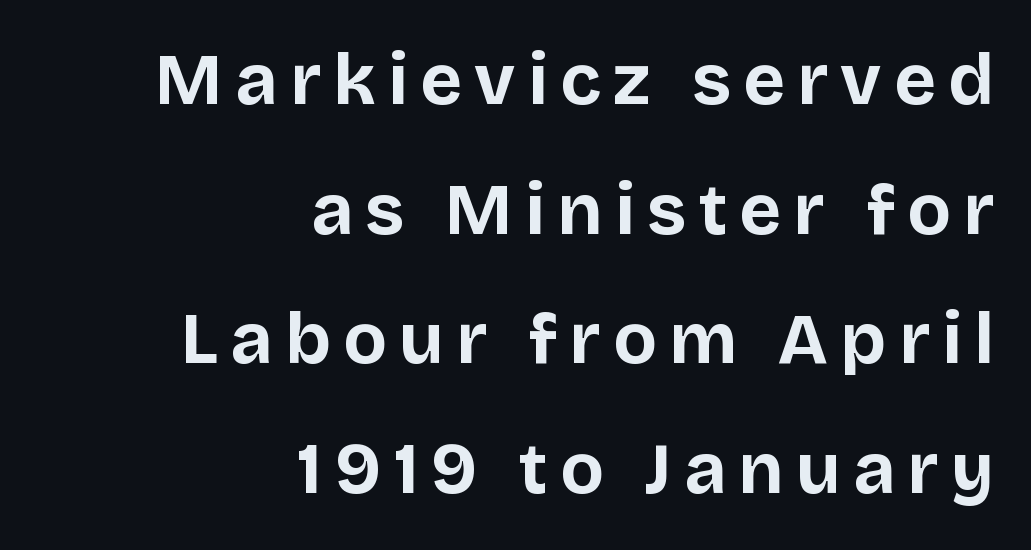
{"serif": "no", "italic": "no", "bold": "yes", "weight": "bold", "width": "normal", "stroke_contrast": "low", "x_height": "large", "monospaced": "no", "underline": "no", "align": "right", "line_spacing_ratio": 1.8, "glyph_px": 72}
